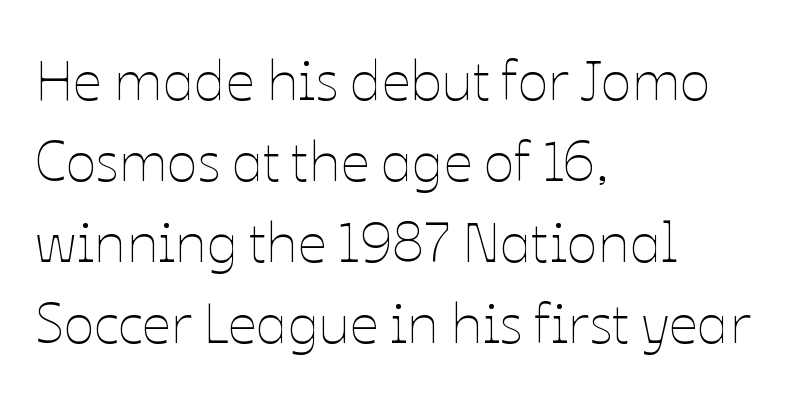
{"italic": "no", "bold": "no", "weight": "thin", "width": "normal", "stroke_contrast": "low", "x_height": "medium", "monospaced": "no", "underline": "no", "align": "left", "line_spacing": "normal", "line_spacing_ratio": 1.42, "letter_spacing": "normal", "letter_spacing_em": 0.0, "glyph_px": 57}
